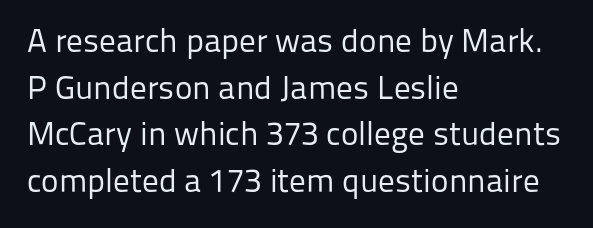
The image shows 33 px regular-weight sans-serif type, upright; set left-aligned, normal line spacing (1.41x), normal letter spacing, not underlined; low stroke contrast and a medium x-height.
